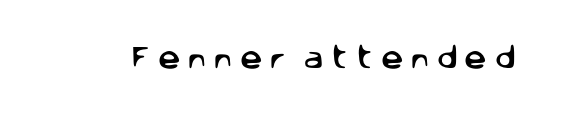
{"italic": "no", "underline": "no", "letter_spacing": "wide", "letter_spacing_em": 0.27, "glyph_px": 25}
